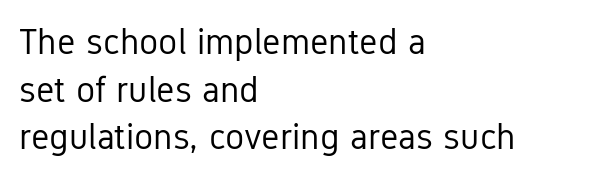
{"serif": "no", "italic": "no", "bold": "no", "weight": "regular", "width": "condensed", "stroke_contrast": "low", "x_height": "medium", "monospaced": "no", "underline": "no", "align": "left", "line_spacing": "normal", "line_spacing_ratio": 1.32, "letter_spacing": "normal", "letter_spacing_em": 0.0, "glyph_px": 36}
